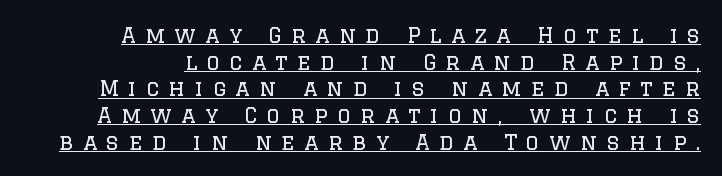
The image shows 21 px text type, upright; set normal line spacing (1.27x), unusually wide letter spacing (+0.46 em), underlined.
